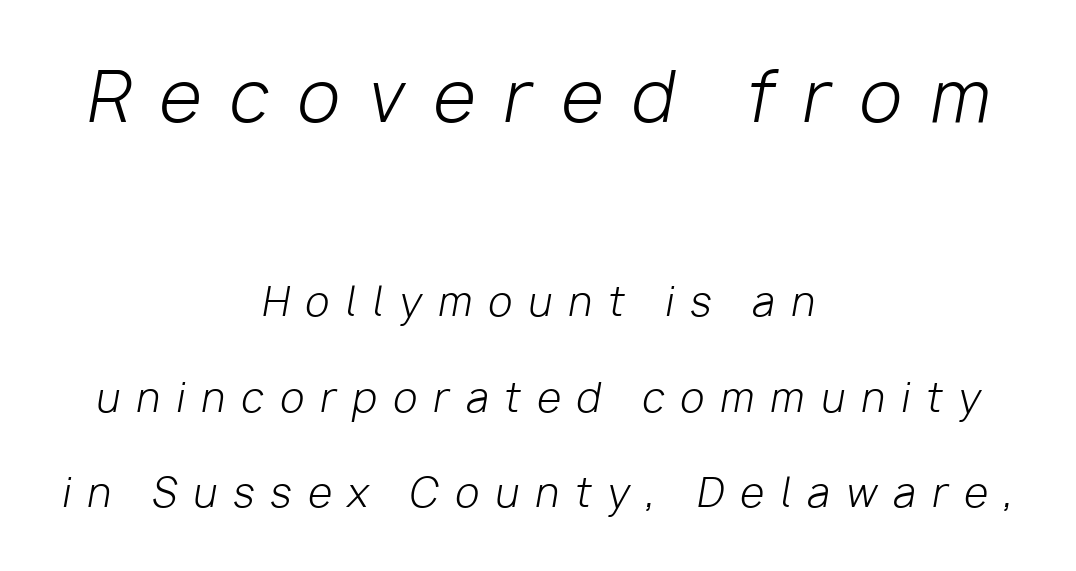
Q: Is the text bold? A: No.
Q: Is the text italic (slanted)? A: Yes, it leans right by about 10 degrees.
Q: Is the text underlined? A: No.
Q: How is the paragraph aligned? A: Centered.
Q: Is the spacing between letters normal or unusually wide? A: Unusually wide.
Q: Is the spacing between lines tight, normal or loose? A: Loose.
Q: Which block of text is set in a larger size, the first (top) or the second (bottom)? A: The first (top) one.
Q: Width (condensed, normal, or wide)? A: Normal.
Q: Stroke contrast? A: Low.
Q: x-height? A: Medium.
Q: Monospaced? A: No.
